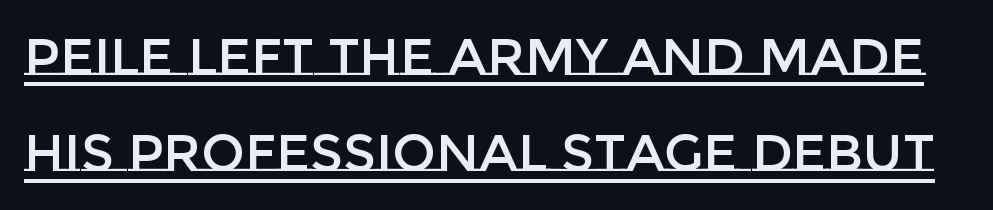
The image shows 52 px text type, upright; set line spacing 1.85x, normal letter spacing, underlined; low stroke contrast and a large x-height.
